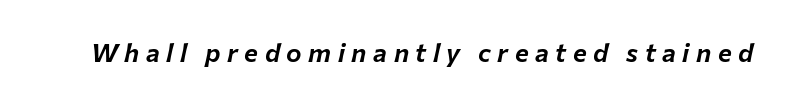
{"italic": "yes", "lean": "right", "slant_degrees": 12, "underline": "no", "letter_spacing": "wide", "letter_spacing_em": 0.25, "glyph_px": 26}
